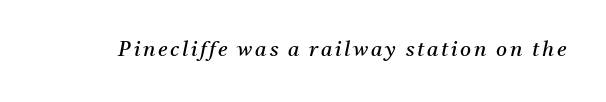
Designer's note — italics engaged. A light-to-regular cut is what we see here. The string is rendered with underlining switched off.
